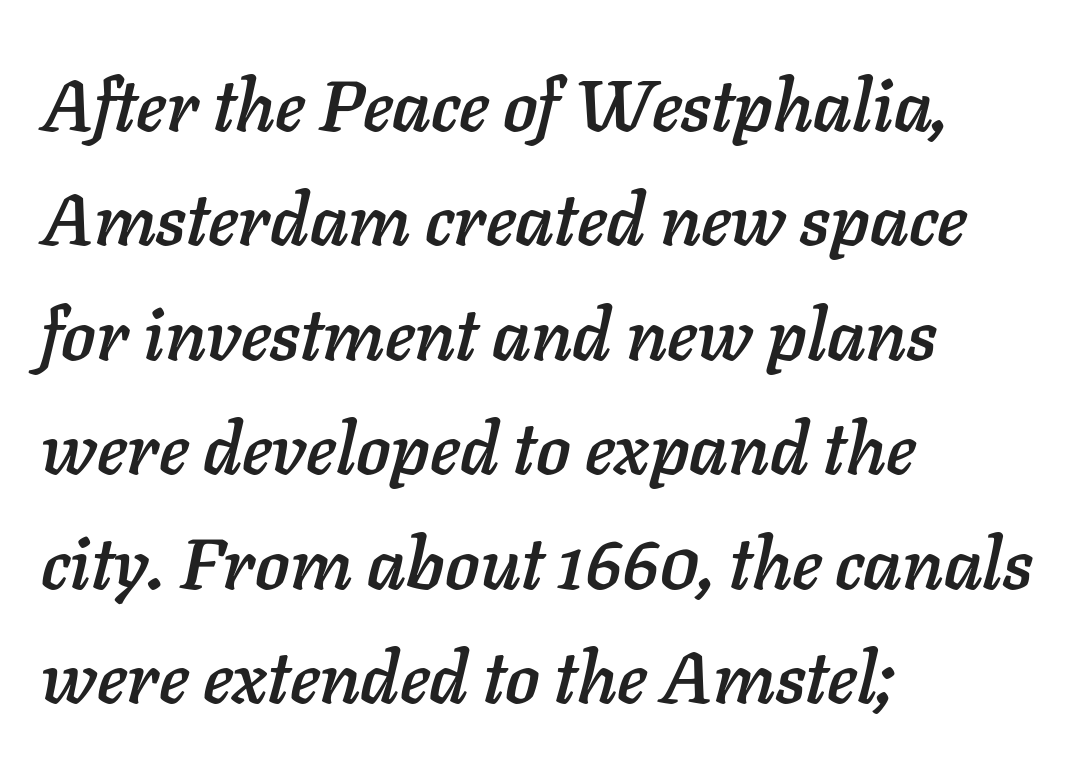
The image shows 72 px text type, italic (leaning right); set left-aligned, normal line spacing (1.59x), normal letter spacing, not underlined; low stroke contrast and a medium x-height.
